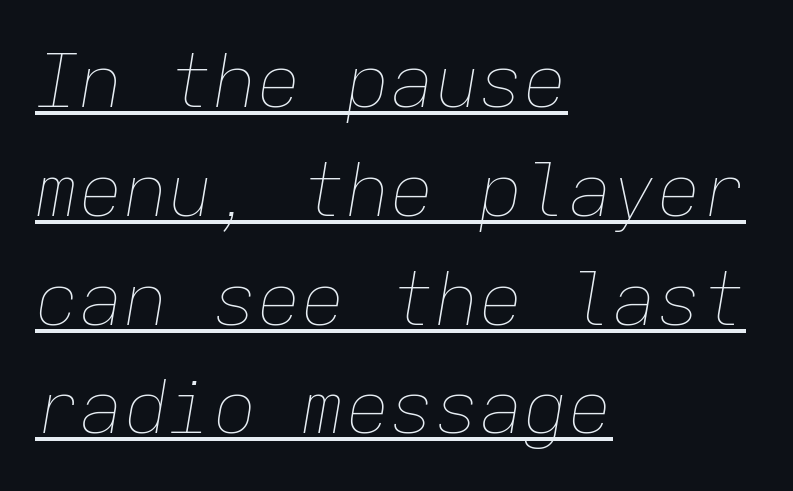
{"italic": "yes", "lean": "right", "slant_degrees": 9, "bold": "no", "weight": "thin", "width": "normal", "stroke_contrast": "low", "x_height": "medium", "monospaced": "yes", "underline": "yes", "align": "left", "line_spacing": "normal", "line_spacing_ratio": 1.47, "letter_spacing": "normal", "letter_spacing_em": 0.0, "glyph_px": 74}
